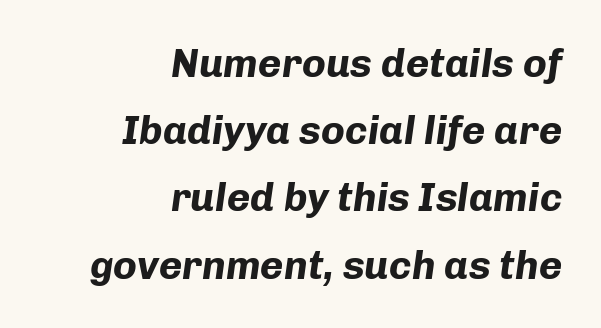
The face used here has the dense, thick strokes of a bold. Every character sits at an angle, as italics do. This sample is right-justified, so line beginnings fall wherever the words allow. Type without underlining. Looks like regular typesetting: each glyph gets only the width it needs.
